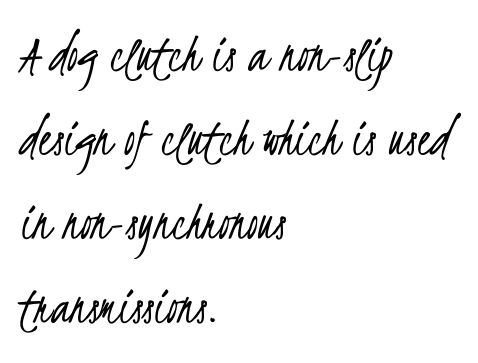
Observe the ordinary spacing: letters are neighbours, not strangers. The area under the type is left untouched. Layout note: lines flush left. Look at the bottom of the vertical strokes: they stop flat, with no serifs. Stems and bowls with no extra thickness — not bold. These lines sit exactly where default settings would place them.
